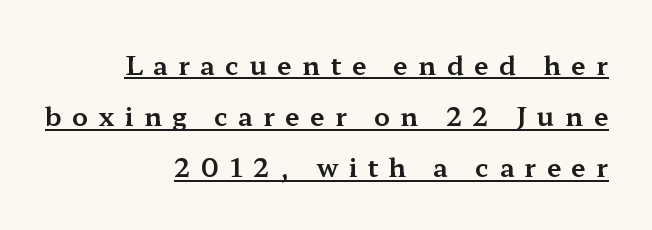
The image shows 26 px text type, upright; set right-aligned, loose line spacing (1.97x), unusually wide letter spacing (+0.4 em), underlined.
